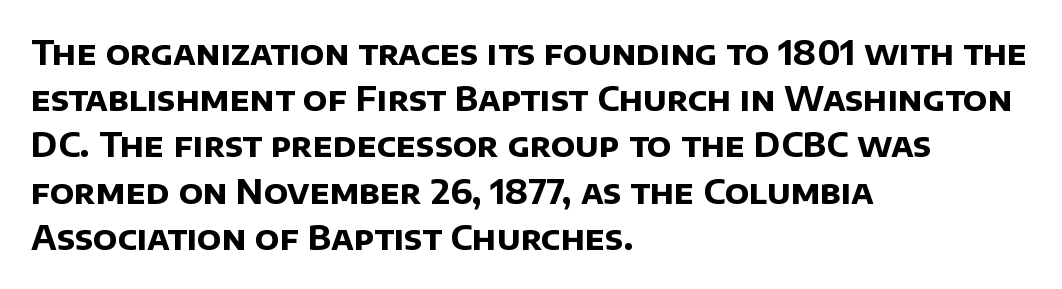
{"serif": "no", "bold": "yes", "weight": "bold", "width": "normal", "stroke_contrast": "low", "x_height": "large", "monospaced": "no", "underline": "no", "align": "left", "line_spacing": "normal", "line_spacing_ratio": 1.4, "letter_spacing": "normal", "letter_spacing_em": 0.0, "glyph_px": 33}
